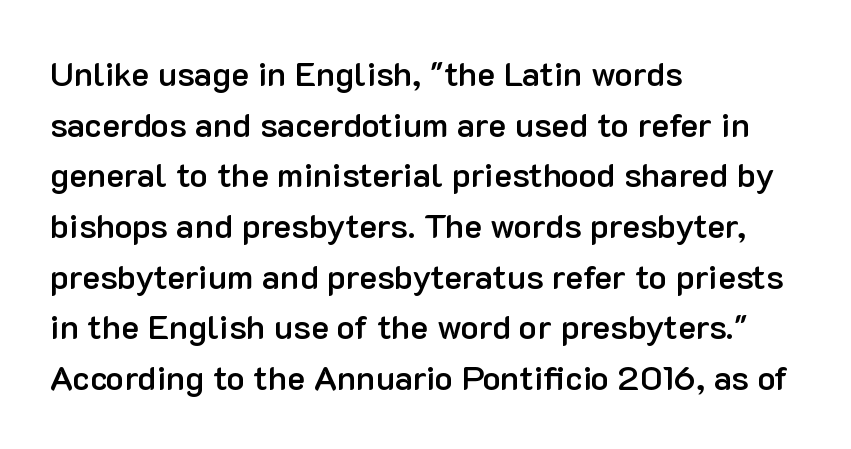
{"serif": "no", "italic": "no", "bold": "semi", "weight": "semibold", "width": "normal", "stroke_contrast": "low", "x_height": "medium", "monospaced": "no", "underline": "no", "align": "left", "line_spacing": "normal", "line_spacing_ratio": 1.49, "letter_spacing": "normal", "letter_spacing_em": 0.0, "glyph_px": 34}
